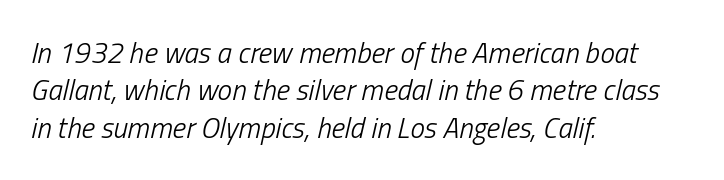
Heft: none added — not bold. Is the type slanted? Yes — the strokes lean at a clear angle. Only glyphs here, with clear space below each row. Words appear dense and cohesive because spacing is normal.
